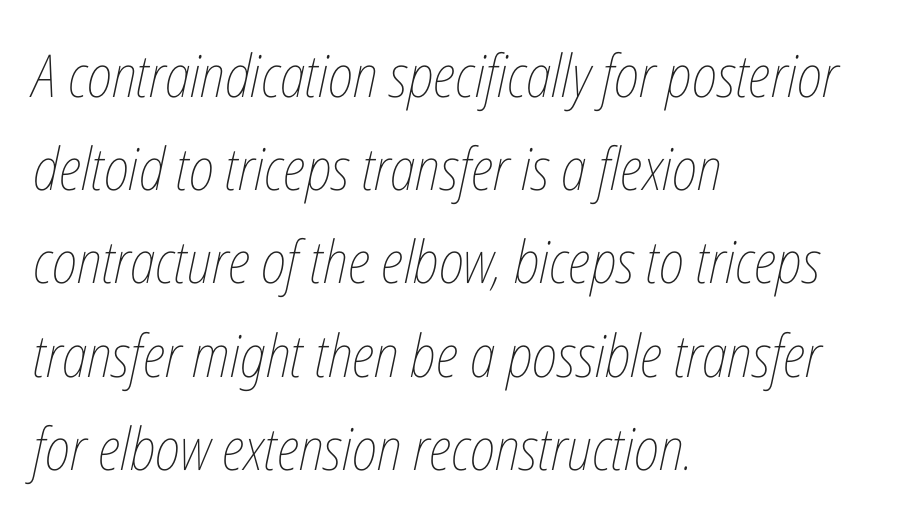
No extra tracking has been applied to these lines. Reading down the column, the eye jumps a familiar distance to each next line. Counters stay open thanks to moderate or lighter strokes. These lines were composed using italics.
